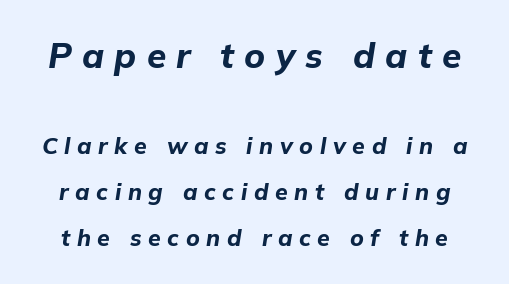
Quick note: italic. Notice the wide empty band between every row — that's loose leading. Spacing verdict: proportional, widths tailored to each character. Spacing between characters has been opened up far beyond the box default.
